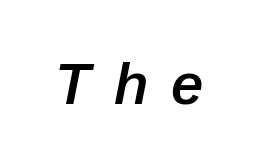
The image shows 58 px semibold type, italic (leaning right); set unusually wide letter spacing (+0.4 em), not underlined; low stroke contrast and a medium x-height.
